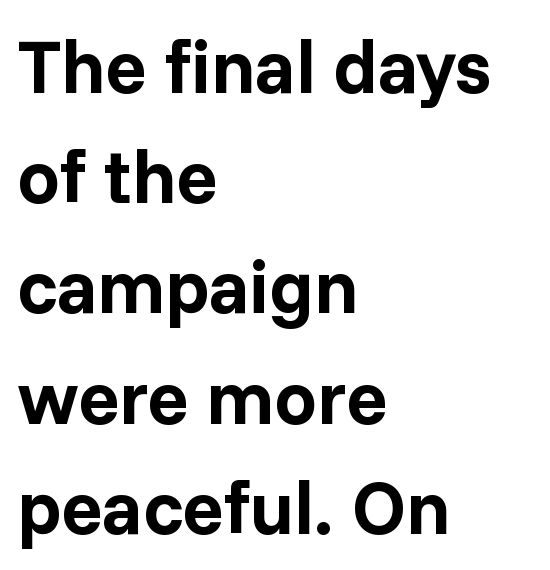
The image shows 76 px bold sans-serif type, upright; set left-aligned, normal line spacing (1.45x), normal letter spacing, not underlined; low stroke contrast and a medium x-height.
